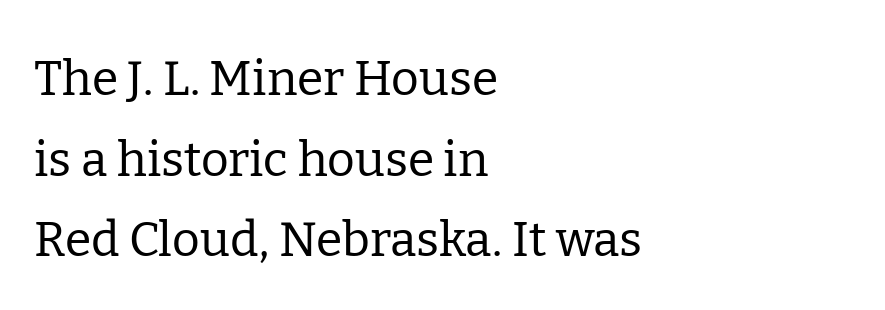
{"serif": "yes", "italic": "no", "bold": "no", "weight": "regular", "width": "normal", "stroke_contrast": "low", "x_height": "medium", "monospaced": "no", "underline": "no", "align": "left", "line_spacing": "normal", "line_spacing_ratio": 1.68, "letter_spacing": "normal", "letter_spacing_em": 0.0, "glyph_px": 48}
